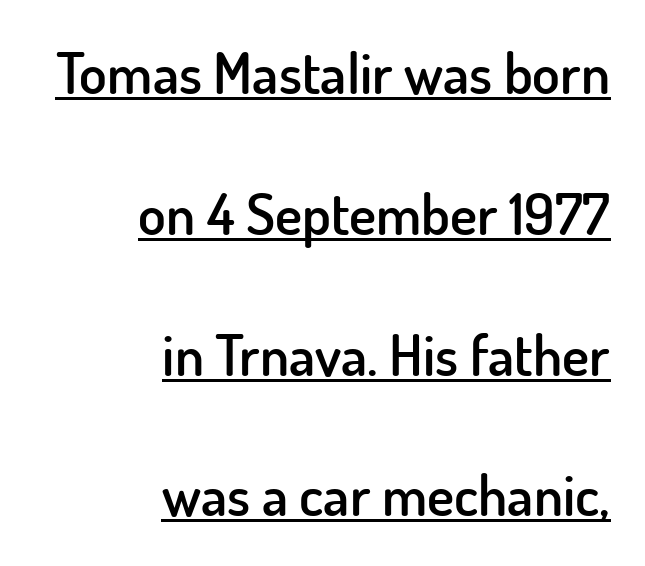
The lines in this sample share a right terminus and differ only in where they begin. These lines keep a tight, regular rhythm from letter to letter. Is this a sans? Yes — the strokes have no serifs. Loosely led — the rows are spread out. Looks like someone drew a line under every word here.
